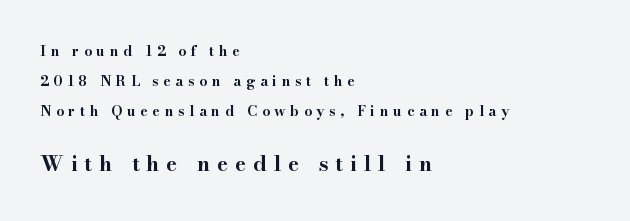
The specimen omits any rule beneath the text block's lines. You could only call the tracking loose — the letters float apart. Typesetter's note — lower block bumped up in size, upper block left smaller. This sample uses an upright cut, with every glyph sitting square on the baseline.
